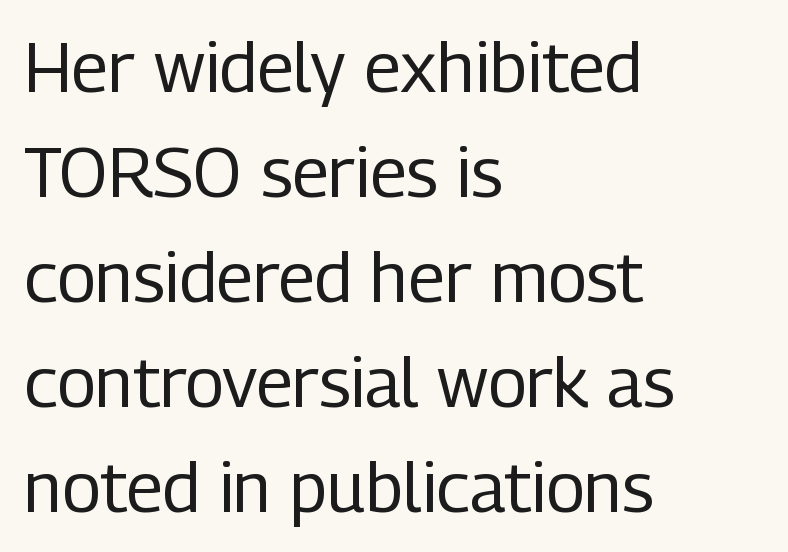
The image shows 70 px regular-weight, condensed sans-serif type, upright; set left-aligned, normal line spacing (1.5x), normal letter spacing, not underlined; low stroke contrast and a medium x-height.
